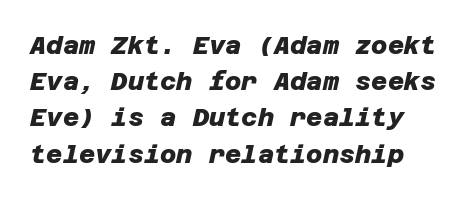
The image shows 25 px bold type; set left-aligned, normal line spacing (1.45x), normal letter spacing, not underlined.
